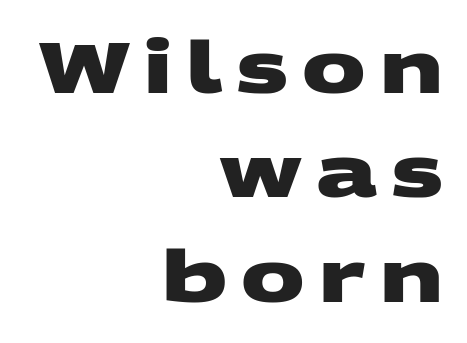
The image shows 71 px heavy, wide sans-serif type; set right-aligned, normal line spacing (1.47x), unusually wide letter spacing (+0.2 em), not underlined; medium stroke contrast and a large x-height.
